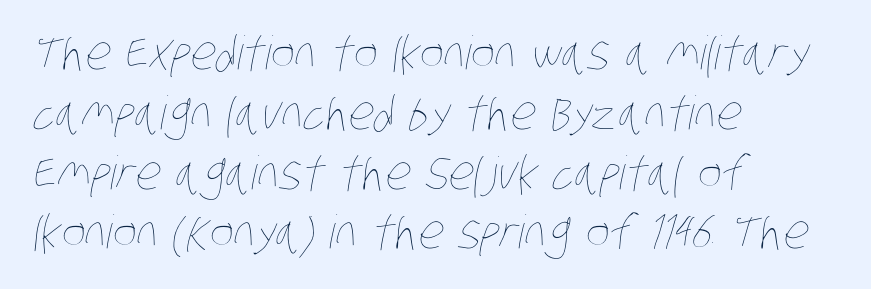
{"bold": "no", "weight": "thin", "width": "condensed", "stroke_contrast": "low", "x_height": "large", "monospaced": "no", "underline": "no", "align": "left", "line_spacing": "normal", "line_spacing_ratio": 1.3, "letter_spacing": "normal", "letter_spacing_em": 0.0, "glyph_px": 46}
